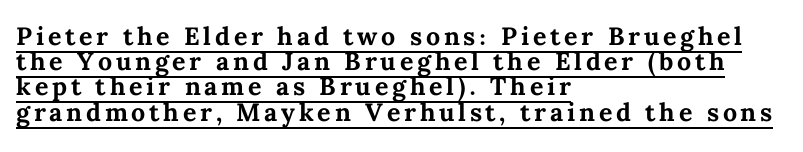
Decoration check: the copy is underlined. Does the lettering tilt? It doesn't — this is upright. The text block is weighted toward the left margin, trailing off unevenly rightward. Baseline-to-baseline distance is barely more than the letter height.
